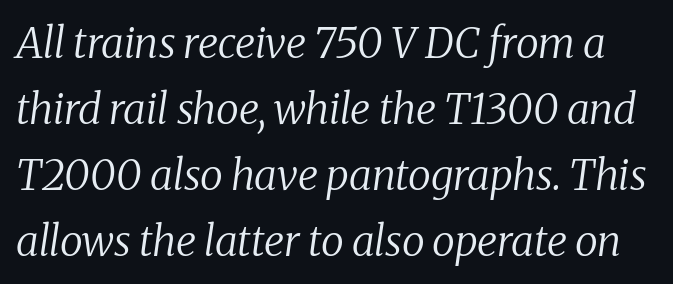
{"serif": "yes", "italic": "yes", "lean": "right", "slant_degrees": 8, "bold": "no", "weight": "regular", "width": "normal", "stroke_contrast": "medium", "x_height": "medium", "monospaced": "no", "underline": "no", "line_spacing": "normal", "line_spacing_ratio": 1.57, "letter_spacing": "normal", "letter_spacing_em": 0.0, "glyph_px": 42}
